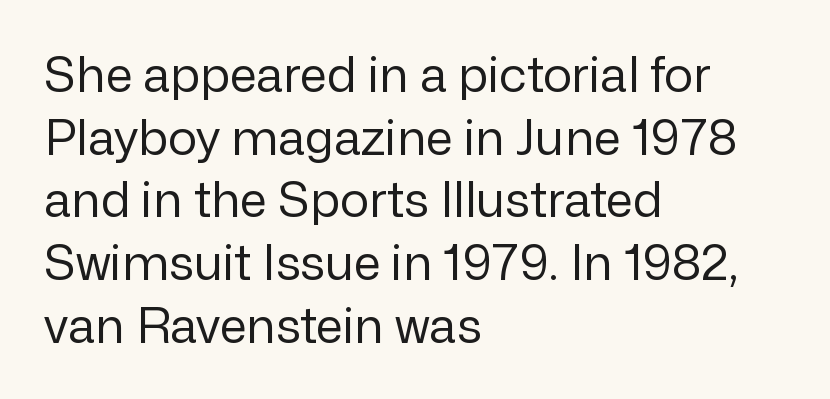
Notice how the stems are strictly vertical — no italics here. These lines are set flush left with a ragged right edge. Glyph-to-glyph distance matches everyday printed text. A sans-serif font was chosen for this passage. Is this a heavy cut? Hardly; it is regular or lighter. Clear beneath every line of the passage.
